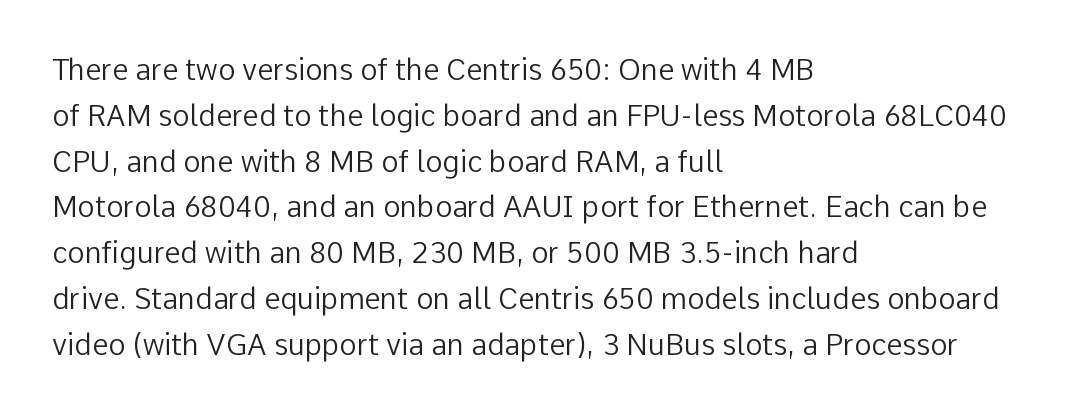
The image shows 29 px regular-weight sans-serif type, upright; set left-aligned, normal line spacing (1.58x), normal letter spacing, not underlined; low stroke contrast and a medium x-height.
